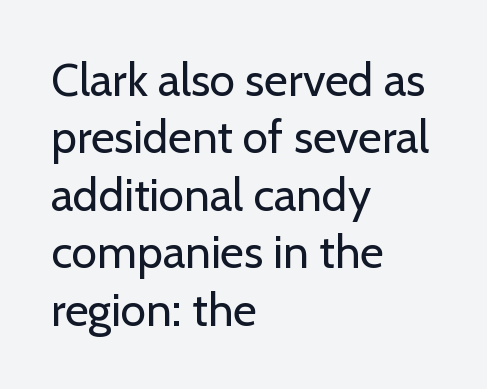
{"serif": "no", "italic": "no", "bold": "no", "weight": "regular", "width": "normal", "stroke_contrast": "low", "x_height": "medium", "monospaced": "no", "underline": "no", "align": "left", "line_spacing": "normal", "line_spacing_ratio": 1.25, "letter_spacing": "normal", "letter_spacing_em": 0.0, "glyph_px": 46}
